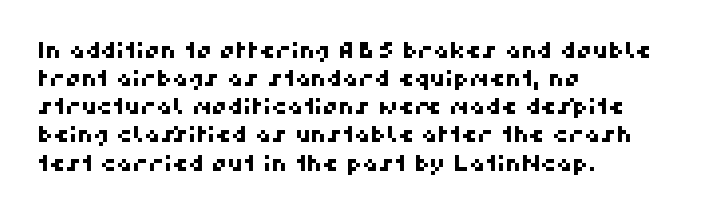
Q: Is the text underlined? A: No.
Q: How is the paragraph aligned? A: Left-aligned.
Q: Is the spacing between letters normal or unusually wide? A: Normal.
Q: Is the spacing between lines tight, normal or loose? A: Normal.
